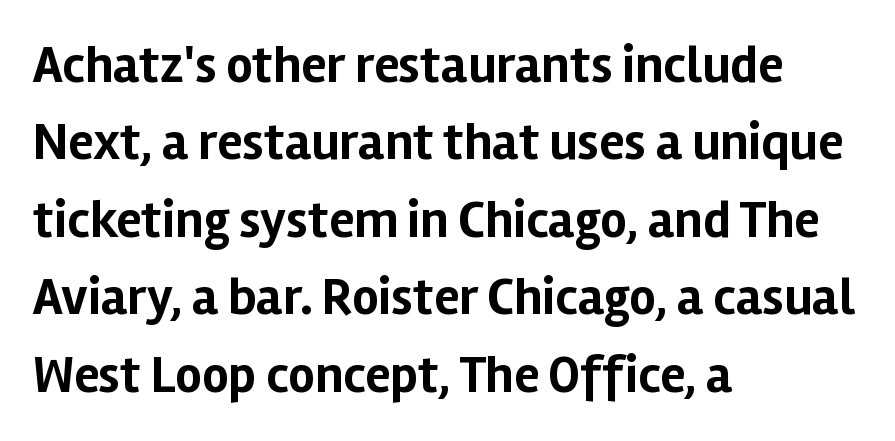
The image shows 52 px bold sans-serif type, upright; set left-aligned, normal line spacing (1.49x), normal letter spacing, not underlined; low stroke contrast and a medium x-height.
